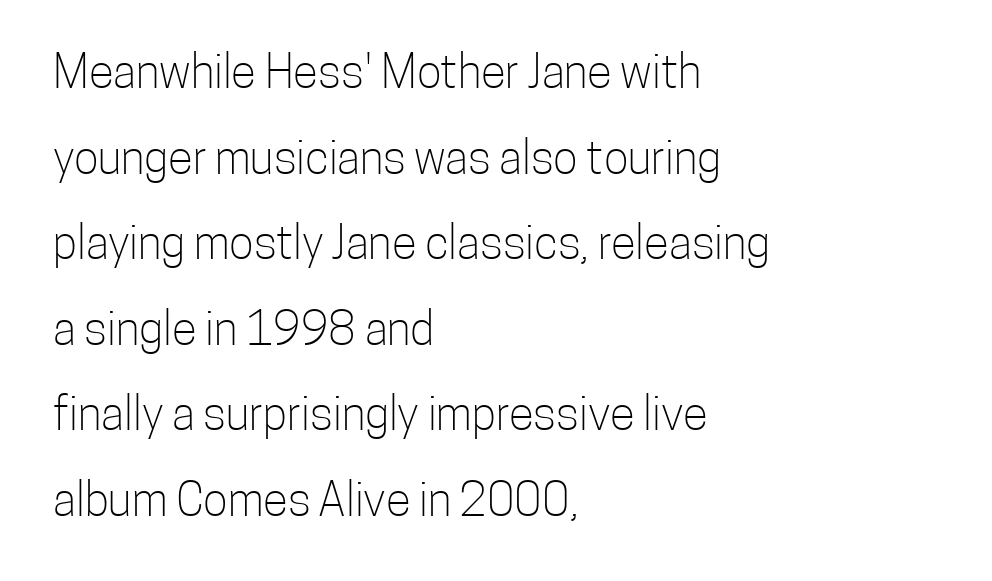
The image shows 46 px light, condensed sans-serif type, upright; set left-aligned, line spacing 1.86x, normal letter spacing, not underlined; low stroke contrast and a medium x-height.
